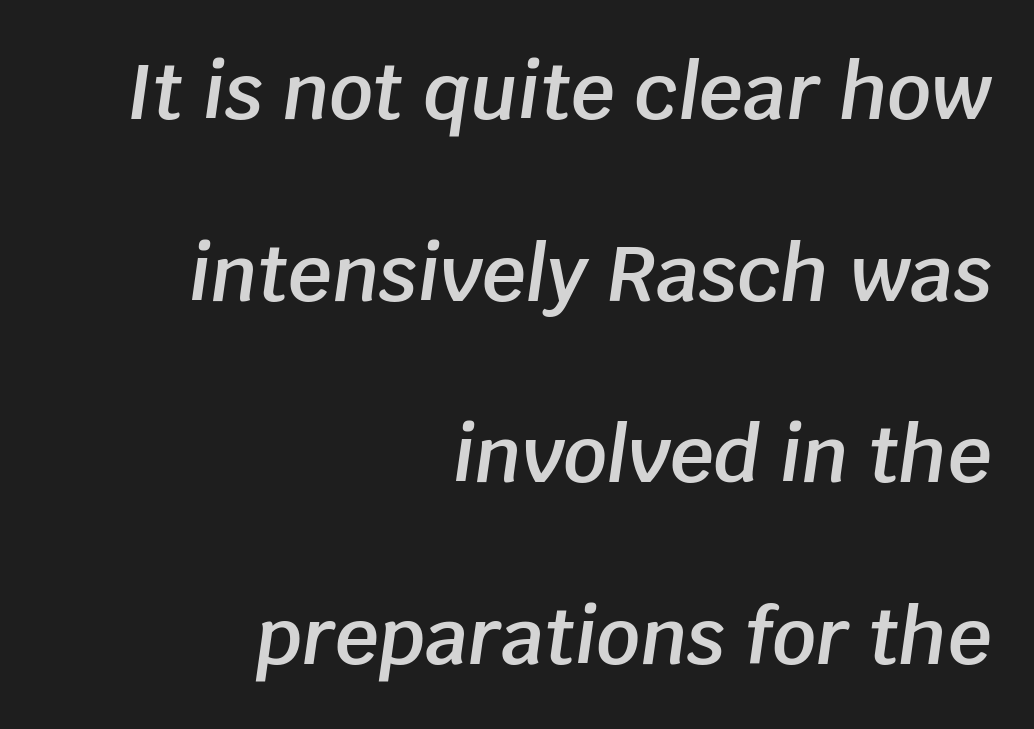
Q: Is the text bold? A: Semi-bold.
Q: Is the text italic (slanted)? A: Yes, it leans right by about 8 degrees.
Q: Is the text underlined? A: No.
Q: How is the paragraph aligned? A: Right-aligned.
Q: Is the spacing between letters normal or unusually wide? A: Normal.
Q: Is the spacing between lines tight, normal or loose? A: Loose.
Q: Width (condensed, normal, or wide)? A: Normal.
Q: Stroke contrast? A: Low.
Q: x-height? A: Large.
Q: Monospaced? A: No.
